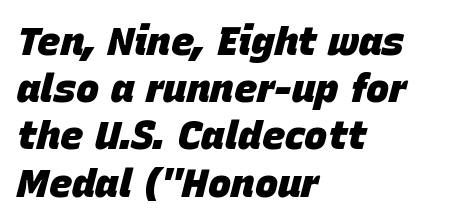
Summary of weight: heavy, a full bold. Look at the tracking — it's just the regular setting, nothing added. The paragraph has a hard left edge and a soft right edge. If you drew a line through each stem, it would be angled. Bare-footed words on every line. Each letter keeps its own natural width here, so spacing adapts to shape.
